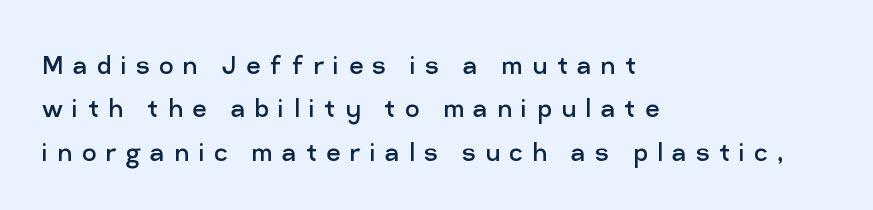
The image shows 31 px regular-weight sans-serif type, upright; set left-aligned, normal line spacing (1.4x), unusually wide letter spacing (+0.3 em), not underlined; low stroke contrast and a medium x-height.
